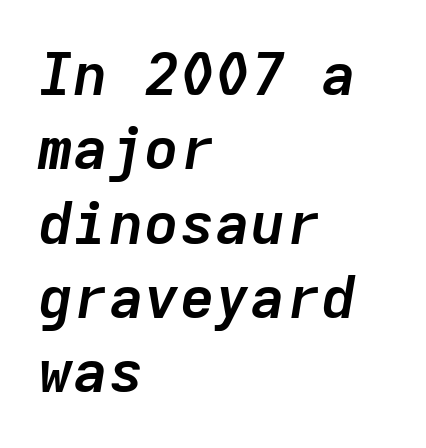
Q: Is the text bold? A: Yes.
Q: Is the text italic (slanted)? A: Yes, it leans right by about 9 degrees.
Q: Is the text underlined? A: No.
Q: How is the paragraph aligned? A: Left-aligned.
Q: Is the spacing between letters normal or unusually wide? A: Normal.
Q: Is the spacing between lines tight, normal or loose? A: Normal.
Q: Width (condensed, normal, or wide)? A: Normal.
Q: Stroke contrast? A: Low.
Q: x-height? A: Medium.
Q: Monospaced? A: Yes.
